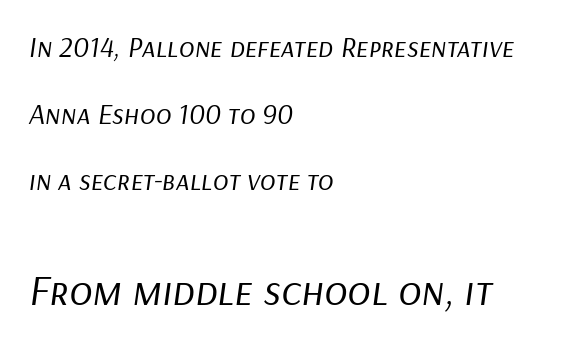
The image shows 43 px regular-weight type, italic (leaning right); set left-aligned, loose line spacing (2.3x), normal letter spacing, not underlined; the second (bottom) block is 1.48x larger; low stroke contrast and a medium x-height.
